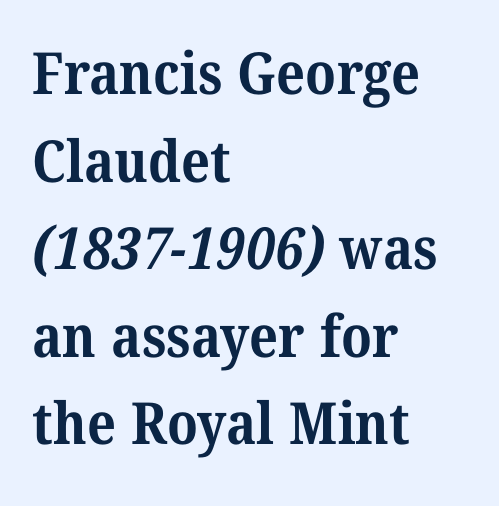
Horizontal alignment here is leftward, the default for most running prose. How heavy is the stroke? Heavy — this is a bold. Leading: standard. A clean baseline with only descenders dipping below it. The letterforms sit shoulder to shoulder at normal distance. The rendering uses natural spacing where letterforms have individual widths.
